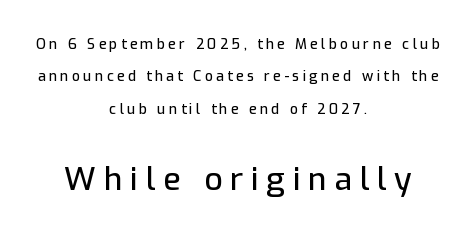
There is plenty of visible air inserted between adjacent glyphs. Look at the glyph heights: the lower group is clearly the bigger setting. Only glyphs here, with clear space below each row. No feet cap the strokes, marking this as sans-serif type. This sample has the flowing, uneven cadence of proportional lettering. Summary of vertical rhythm: relaxed, with wide interline spacing.
